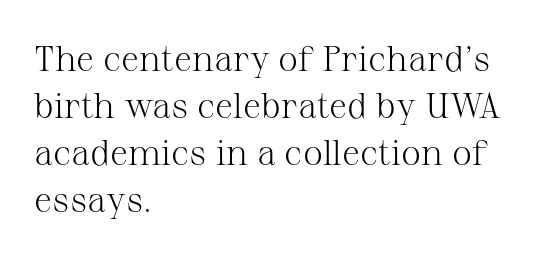
{"serif": "yes", "italic": "no", "bold": "no", "weight": "light", "width": "normal", "stroke_contrast": "medium", "x_height": "medium", "monospaced": "no", "underline": "no", "align": "left", "line_spacing": "normal", "line_spacing_ratio": 1.31, "letter_spacing": "normal", "letter_spacing_em": 0.0, "glyph_px": 36}
